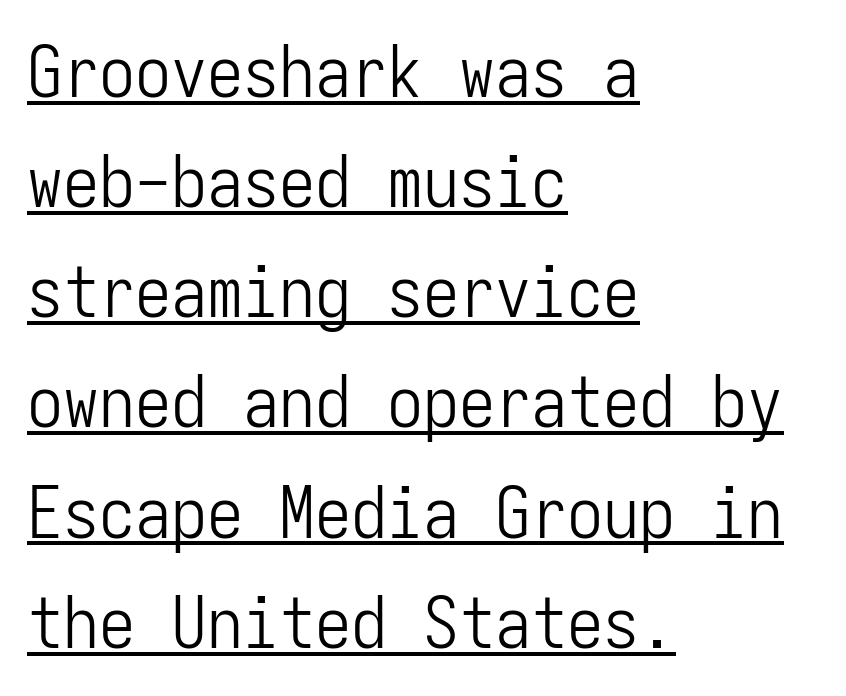
Regular leading. Each letter, wide or thin by design, is forced into the same width here. If you drew a ruler down the left edge, every line would touch it. You can see a thin bar hugging the bottom of the glyphs. Stems here are at most as thick as an everyday book face. It's the straight-up-and-down kind of type.
